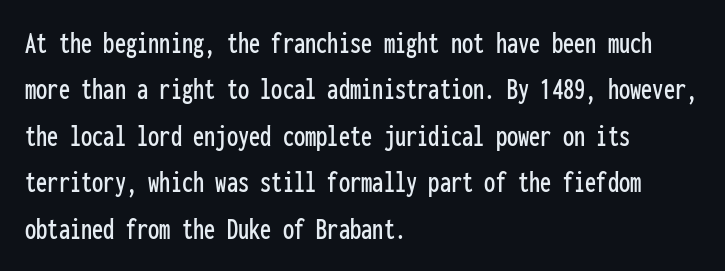
{"serif": "no", "italic": "no", "width": "condensed", "stroke_contrast": "low", "x_height": "medium", "monospaced": "yes", "underline": "no", "align": "left", "line_spacing": "normal", "line_spacing_ratio": 1.45, "letter_spacing": "normal", "letter_spacing_em": 0.0, "glyph_px": 32}
